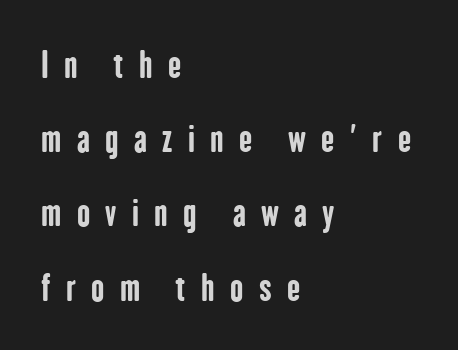
Q: Is the text bold? A: Yes.
Q: Is the text italic (slanted)? A: No, it is upright.
Q: Is the typeface a serif or a sans-serif typeface? A: Sans-serif.
Q: Is the text underlined? A: No.
Q: How is the paragraph aligned? A: Left-aligned.
Q: Is the spacing between letters normal or unusually wide? A: Unusually wide.
Q: Is the spacing between lines tight, normal or loose? A: Loose.
Q: Width (condensed, normal, or wide)? A: Condensed.
Q: Stroke contrast? A: Low.
Q: x-height? A: Medium.
Q: Monospaced? A: No.
